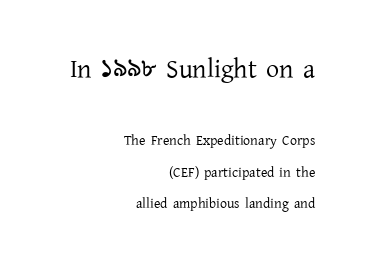
Characters follow at the spacing the type designer built in. This block would shrink considerably if given ordinary leading; it's expanded now. Size hierarchy here favors the leading block over the trailing one. The strokes are not fattened; the text isn't bold. Descenders hang freely into open space.
